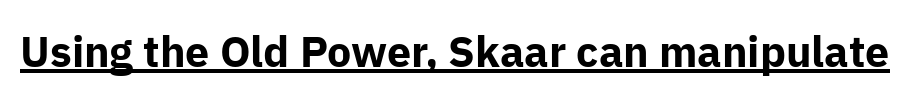
Q: Is the text bold? A: Yes.
Q: Is the text italic (slanted)? A: No, it is upright.
Q: Is the typeface a serif or a sans-serif typeface? A: Sans-serif.
Q: Is the text underlined? A: Yes.
Q: Is the spacing between letters normal or unusually wide? A: Normal.
Q: Width (condensed, normal, or wide)? A: Normal.
Q: Stroke contrast? A: Low.
Q: x-height? A: Medium.
Q: Monospaced? A: No.
